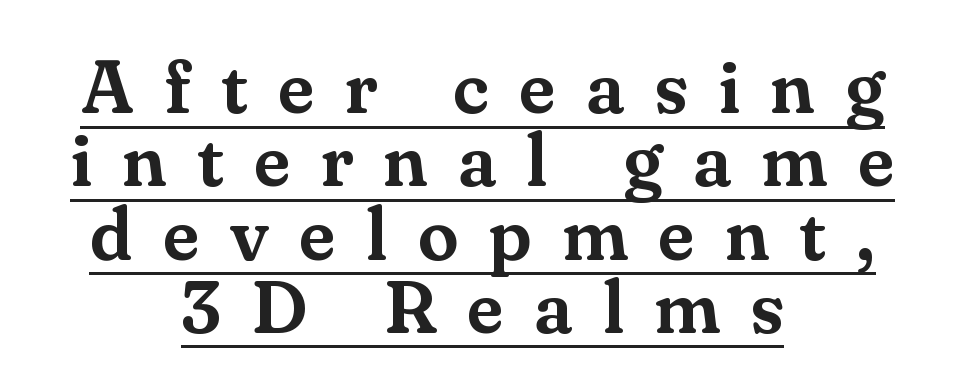
The image shows 74 px serif type, upright; set centered, tight line spacing (0.99x), unusually wide letter spacing (+0.41 em), underlined; medium stroke contrast and a small x-height.
